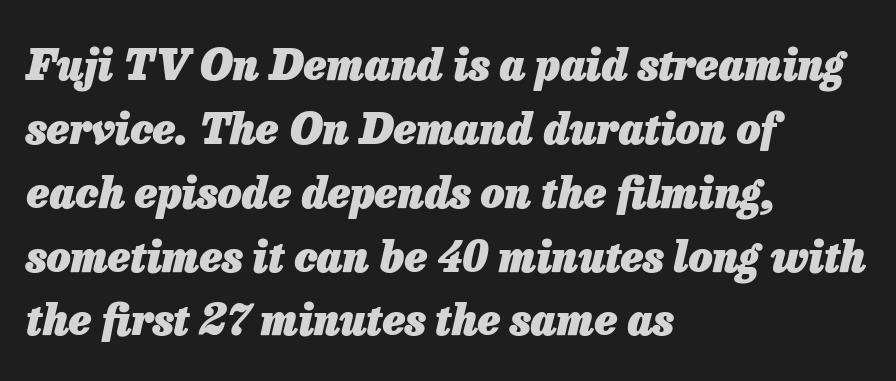
Q: Is the text bold? A: Yes.
Q: Is the text italic (slanted)? A: Yes, it leans right by about 13 degrees.
Q: Is the text underlined? A: No.
Q: How is the paragraph aligned? A: Left-aligned.
Q: Is the spacing between letters normal or unusually wide? A: Normal.
Q: Is the spacing between lines tight, normal or loose? A: Normal.
Q: Width (condensed, normal, or wide)? A: Normal.
Q: Stroke contrast? A: Low.
Q: x-height? A: Medium.
Q: Monospaced? A: No.
